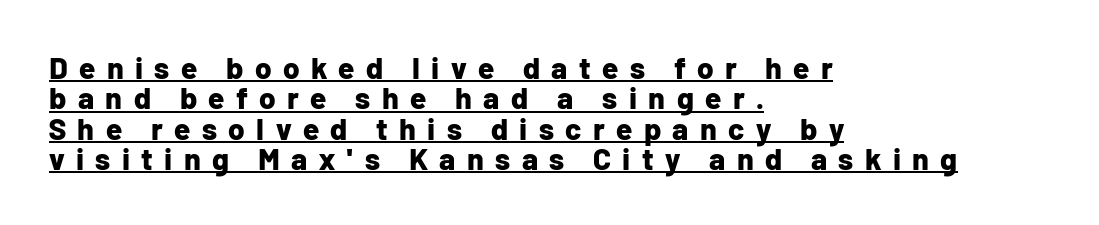
Q: Is the text bold? A: Yes.
Q: Is the text italic (slanted)? A: No, it is upright.
Q: Is the typeface a serif or a sans-serif typeface? A: Sans-serif.
Q: Is the text underlined? A: Yes.
Q: How is the paragraph aligned? A: Left-aligned.
Q: Is the spacing between letters normal or unusually wide? A: Unusually wide.
Q: Is the spacing between lines tight, normal or loose? A: Tight.
Q: Width (condensed, normal, or wide)? A: Normal.
Q: Stroke contrast? A: Low.
Q: x-height? A: Medium.
Q: Monospaced? A: No.
